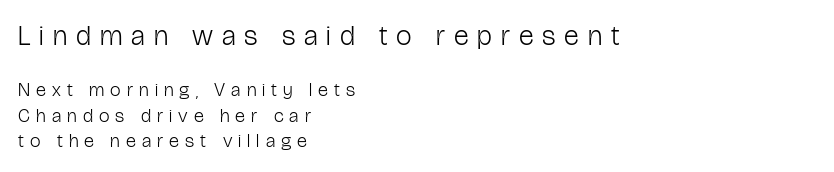
Where is the straight margin? On the left. Tracking value appears strongly positive — letters spread wide. A quiet, ordinary-to-light weight characterises the typeface. Only glyphs here, with clear space below each row. It's the straight-up-and-down kind of type.
